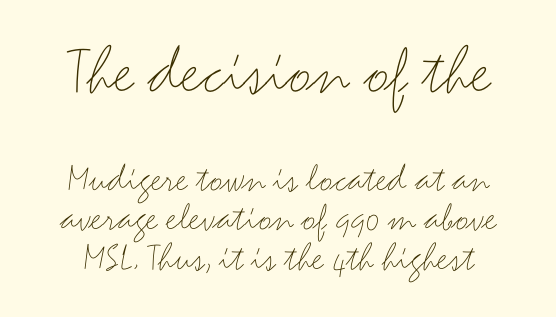
The image shows 71 px thin, wide sans-serif type; set tight line spacing (0.96x), normal letter spacing, not underlined; the first (top) block is 1.73x larger; medium stroke contrast and a small x-height.
